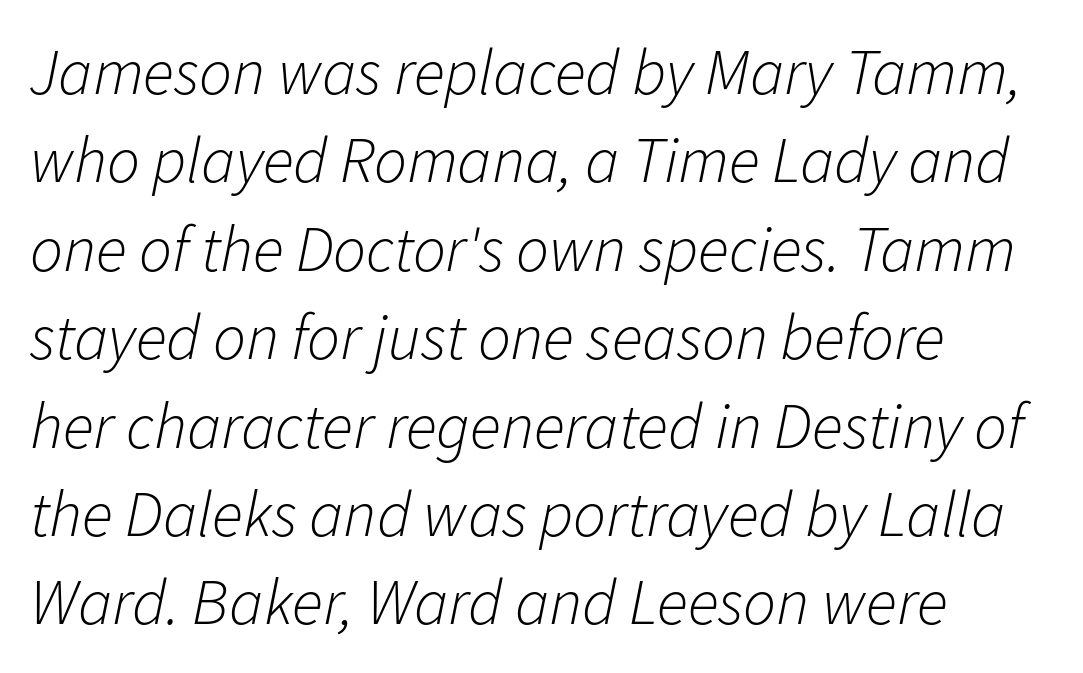
Weight: not bold — regular or lighter. This rendering leaves character spacing at its baseline value. Designer's note — italics engaged. Words float on clear page, feet unadorned.
